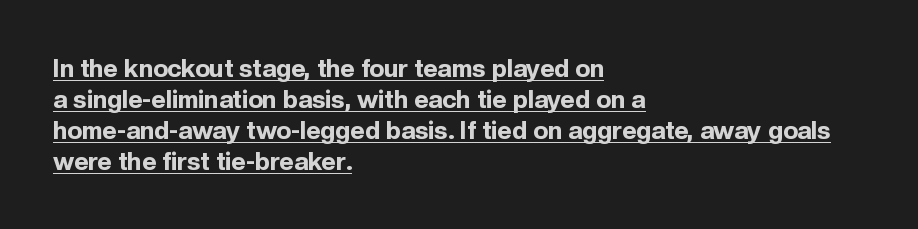
Weight: bold. Between one letter and the next there's only the usual sliver of space. Alignment: flush left. These characters rest on top of a visible drawn line. The specimen reads as upright at a glance.
